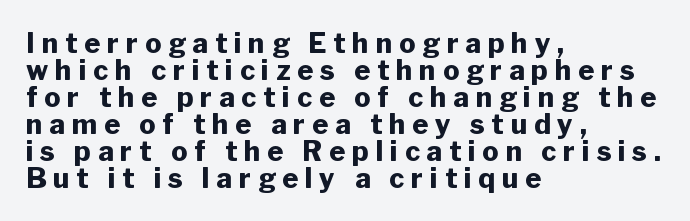
{"italic": "no", "bold": "yes", "underline": "no", "align": "left", "line_spacing": "tight", "line_spacing_ratio": 1.0, "letter_spacing": "wide", "letter_spacing_em": 0.26, "glyph_px": 27}
